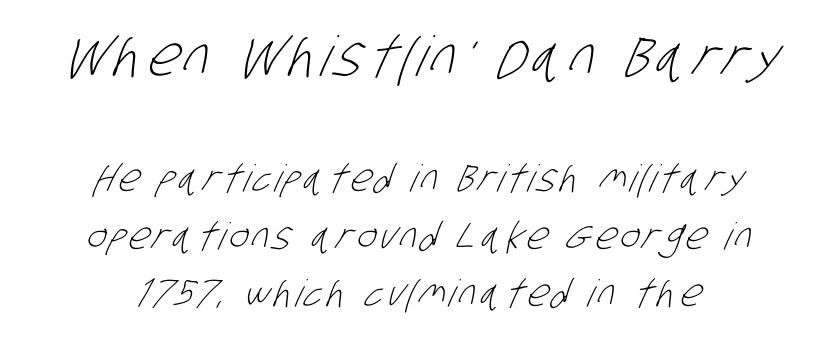
{"serif": "no", "bold": "no", "weight": "light", "width": "condensed", "stroke_contrast": "low", "x_height": "large", "monospaced": "no", "underline": "no", "align": "center", "line_spacing": "normal", "line_spacing_ratio": 1.56, "larger_block": "first", "size_ratio": 1.49, "glyph_px": 55}
